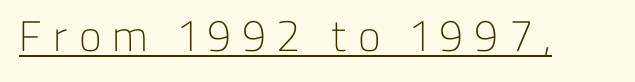
The image shows 43 px light sans-serif type, upright; set unusually wide letter spacing (+0.25 em), underlined; low stroke contrast and a medium x-height.
